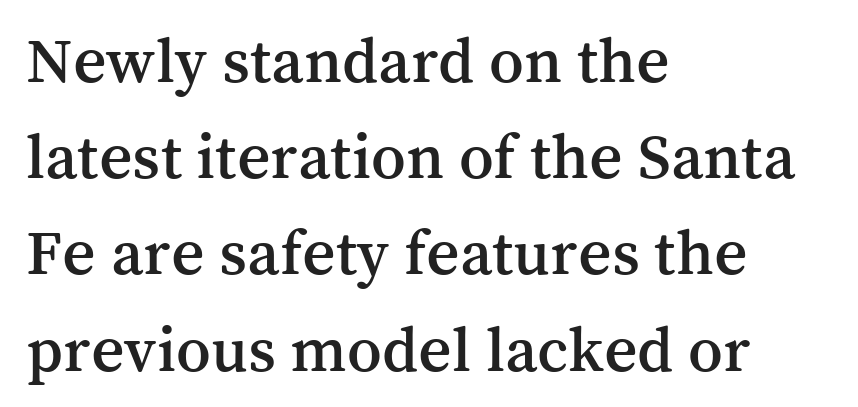
{"serif": "yes", "italic": "no", "width": "normal", "stroke_contrast": "medium", "x_height": "medium", "monospaced": "no", "underline": "no", "align": "left", "line_spacing": "normal", "line_spacing_ratio": 1.48, "letter_spacing": "normal", "letter_spacing_em": 0.0, "glyph_px": 65}
